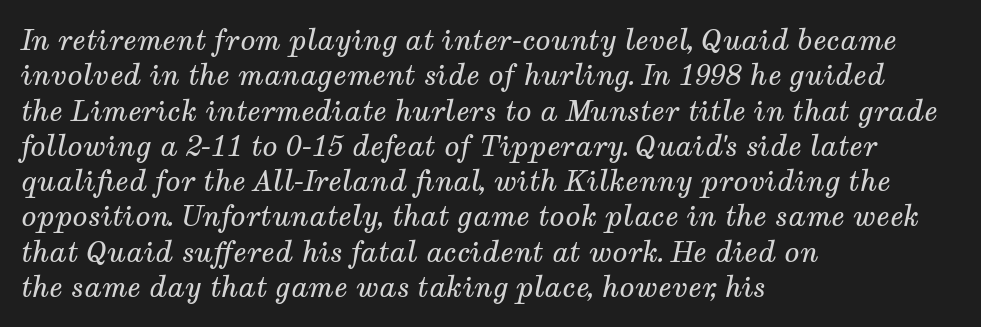
{"serif": "yes", "italic": "yes", "lean": "right", "slant_degrees": 12, "bold": "no", "weight": "regular", "width": "normal", "stroke_contrast": "medium", "x_height": "medium", "monospaced": "no", "underline": "no", "align": "left", "line_spacing": "normal", "line_spacing_ratio": 1.26, "letter_spacing": "normal", "letter_spacing_em": 0.0, "glyph_px": 28}
